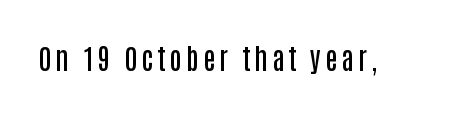
The image shows 28 px semibold, condensed sans-serif type, upright; set not underlined; low stroke contrast and a large x-height.
